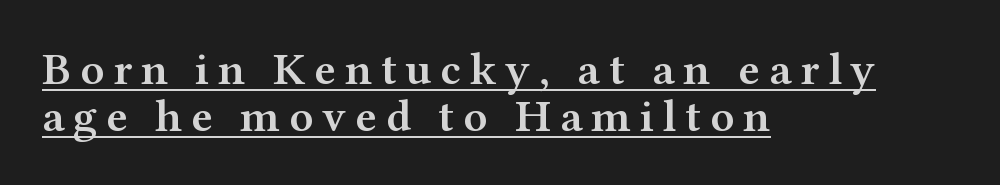
Q: Is the text bold? A: Semi-bold.
Q: Is the text italic (slanted)? A: No, it is upright.
Q: Is the typeface a serif or a sans-serif typeface? A: Serif.
Q: Is the text underlined? A: Yes.
Q: How is the paragraph aligned? A: Left-aligned.
Q: Is the spacing between lines tight, normal or loose? A: Tight.
Q: Width (condensed, normal, or wide)? A: Wide.
Q: Stroke contrast? A: Medium.
Q: x-height? A: Medium.
Q: Monospaced? A: No.
